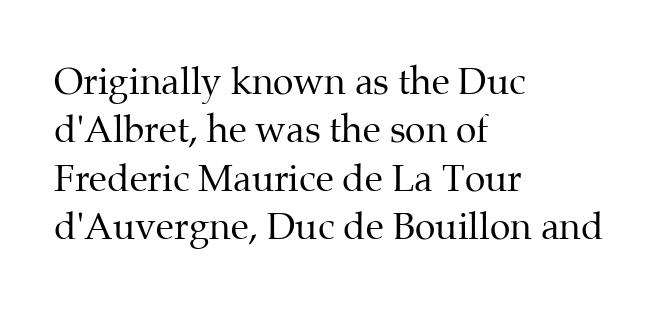
Posture: upright roman. Short note: letters normally spaced. Proportional: the letters do not fall into vertical columns. Beneath every word, the page is bare. Check where the strokes stop: tiny serifs finish them off.
